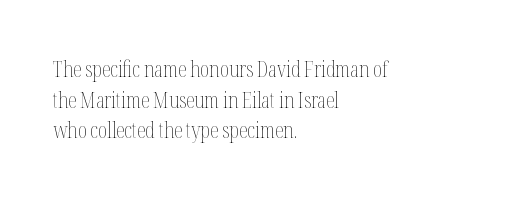
{"italic": "no", "bold": "no", "underline": "no", "align": "left", "line_spacing": "normal", "line_spacing_ratio": 1.39, "letter_spacing": "normal", "letter_spacing_em": 0.0, "glyph_px": 22}
